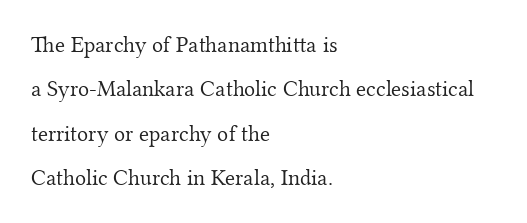
Q: Is the text bold? A: No.
Q: Is the text italic (slanted)? A: No, it is upright.
Q: Is the text underlined? A: No.
Q: How is the paragraph aligned? A: Left-aligned.
Q: Is the spacing between letters normal or unusually wide? A: Normal.
Q: Is the spacing between lines tight, normal or loose? A: Loose.
